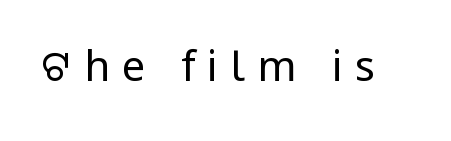
Q: Is the text bold? A: No.
Q: Is the text italic (slanted)? A: No, it is upright.
Q: Is the typeface a serif or a sans-serif typeface? A: Sans-serif.
Q: Is the text underlined? A: No.
Q: Is the spacing between letters normal or unusually wide? A: Unusually wide.
Q: Width (condensed, normal, or wide)? A: Normal.
Q: Stroke contrast? A: Low.
Q: x-height? A: Medium.
Q: Monospaced? A: No.
